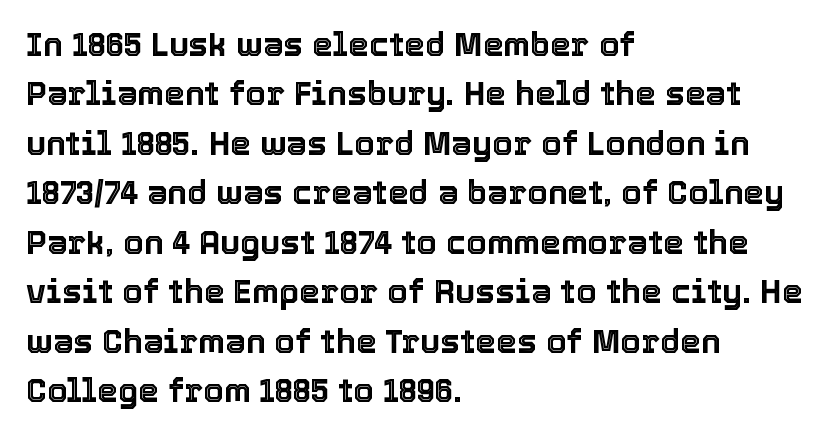
The image shows 33 px text type, upright; set left-aligned, normal line spacing (1.5x), normal letter spacing, not underlined; a medium x-height.
